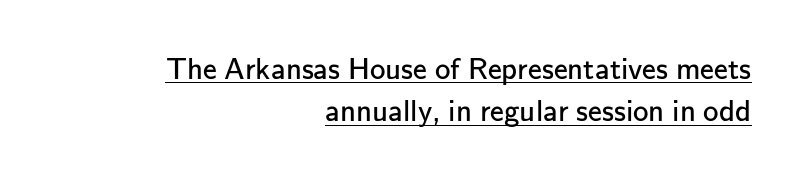
{"serif": "no", "italic": "no", "bold": "no", "weight": "regular", "width": "normal", "stroke_contrast": "low", "x_height": "small", "monospaced": "no", "underline": "yes", "align": "right", "line_spacing": "normal", "line_spacing_ratio": 1.36, "letter_spacing": "normal", "letter_spacing_em": 0.0, "glyph_px": 31}
